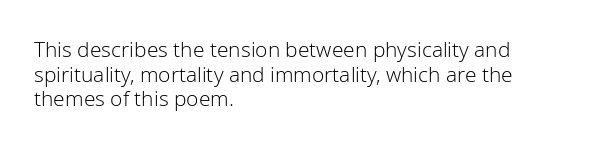
{"italic": "no", "bold": "no", "underline": "no", "align": "left", "line_spacing_ratio": 1.17, "letter_spacing": "normal", "letter_spacing_em": 0.0, "glyph_px": 21}
